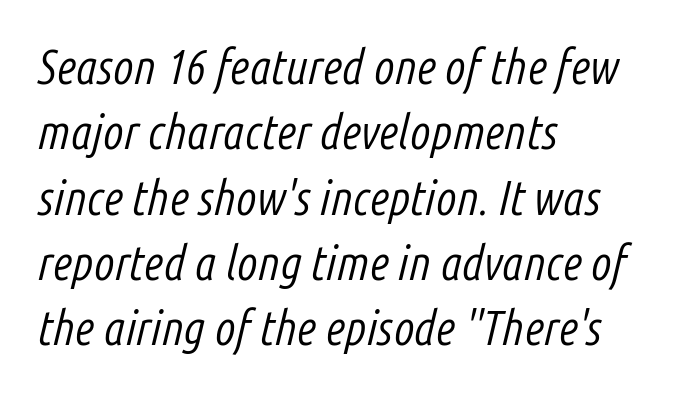
The image shows 48 px light, condensed type, italic (leaning right); set left-aligned, normal line spacing (1.36x), normal letter spacing, not underlined; low stroke contrast and a medium x-height.
